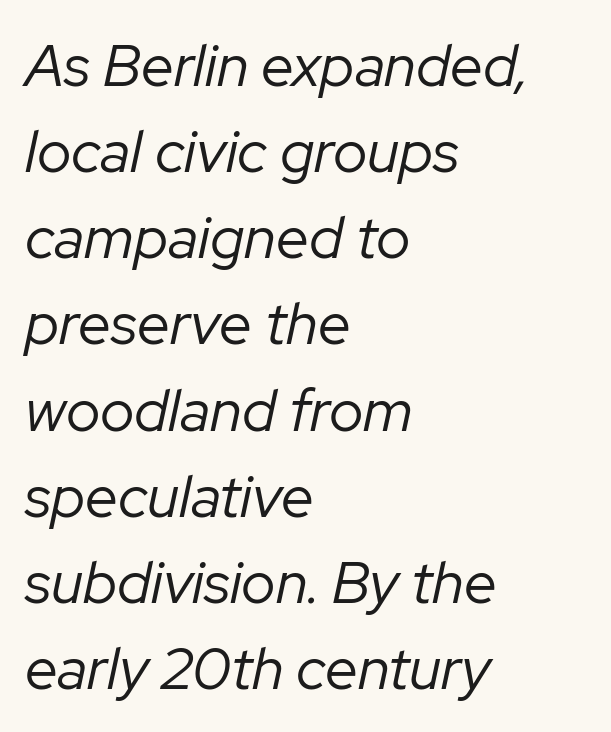
Default kerning and tracking; the words read as compact shapes. The words here are not underlined. Do the characters align in a grid? No, the font is proportional. Quick note: interline space is typical.
